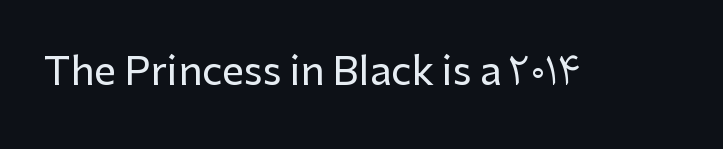
Q: Is the text italic (slanted)? A: No, it is upright.
Q: Is the typeface a serif or a sans-serif typeface? A: Sans-serif.
Q: Is the text underlined? A: No.
Q: Is the spacing between letters normal or unusually wide? A: Normal.
Q: Width (condensed, normal, or wide)? A: Normal.
Q: Stroke contrast? A: Low.
Q: x-height? A: Medium.
Q: Monospaced? A: No.
